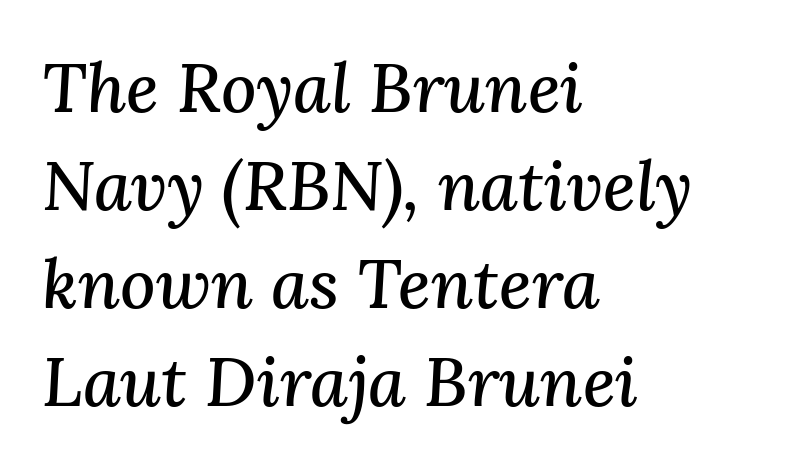
The image shows 69 px serif type, italic (leaning right); set left-aligned, normal line spacing (1.42x), normal letter spacing, not underlined; medium stroke contrast and a medium x-height.
